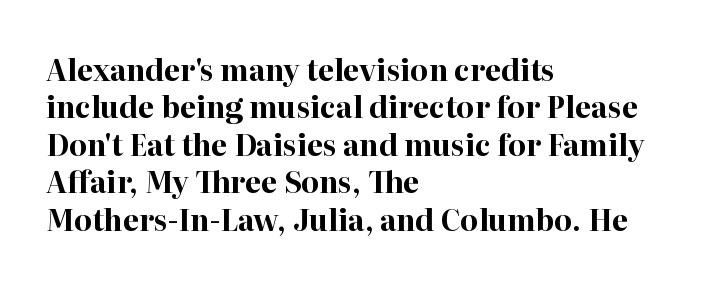
The image shows 29 px bold serif type, upright; set left-aligned, normal line spacing (1.29x), normal letter spacing, not underlined; high stroke contrast and a medium x-height.
